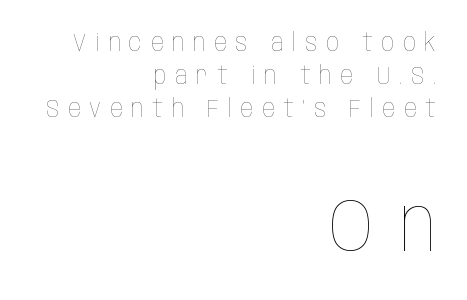
The image shows 75 px thin, condensed type, upright; set right-aligned, normal line spacing (1.33x), unusually wide letter spacing (+0.35 em), not underlined; the second (bottom) block is 3.0x larger; low stroke contrast and a large x-height.
